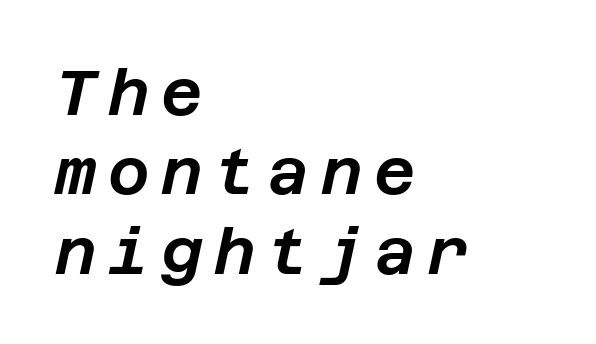
The image shows 64 px text type, italic (leaning right); set left-aligned, line spacing 1.24x, not underlined; low stroke contrast and a large x-height.
